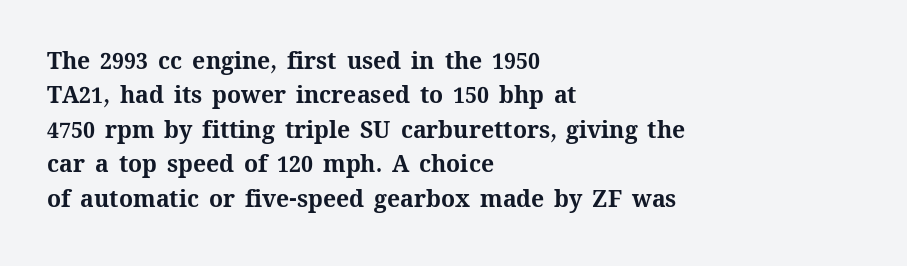
Q: Is the text bold? A: Yes.
Q: Is the text italic (slanted)? A: No, it is upright.
Q: Is the text underlined? A: No.
Q: How is the paragraph aligned? A: Left-aligned.
Q: Is the spacing between letters normal or unusually wide? A: Normal.
Q: Is the spacing between lines tight, normal or loose? A: Normal.
